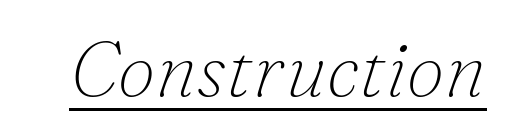
The letters look calm and open, with moderate or lighter stems. Type style note: has serifs. A typesetter would call this proportional, since set widths differ per character. Is there an underline? Yes — a line sits under the letters.
